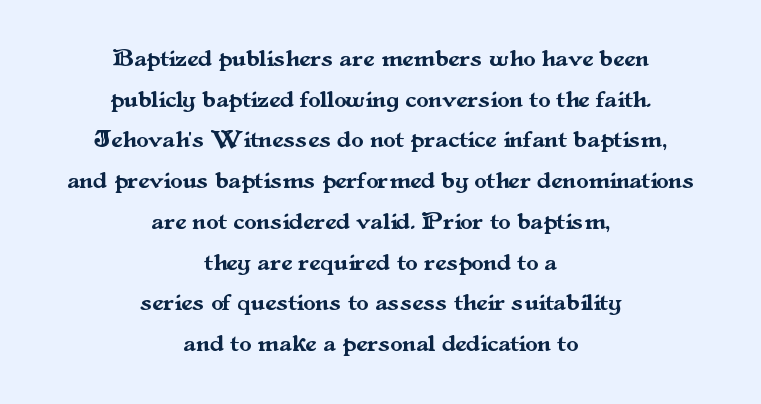
{"italic": "no", "underline": "no", "align": "center", "line_spacing": "normal", "line_spacing_ratio": 1.63, "letter_spacing": "normal", "letter_spacing_em": 0.0, "glyph_px": 25}
